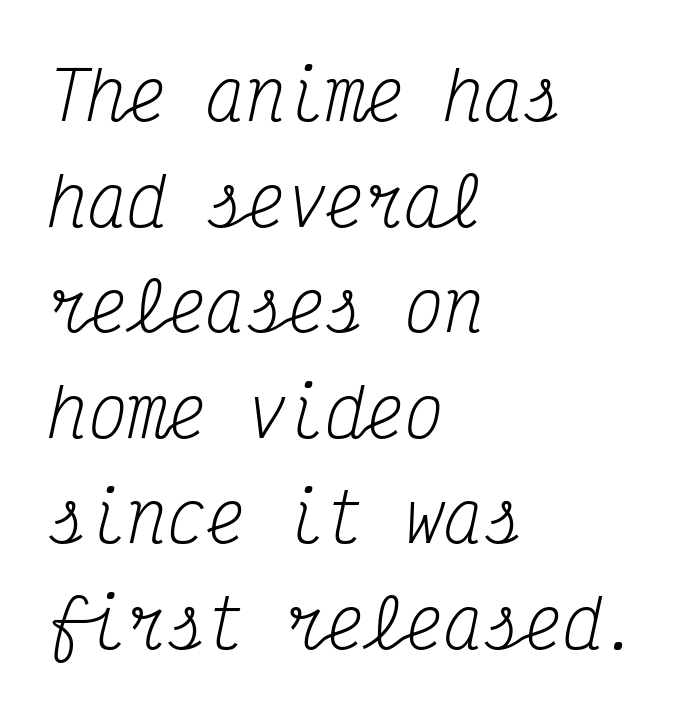
{"serif": "yes", "italic": "yes", "lean": "right", "slant_degrees": 12, "bold": "no", "weight": "regular", "width": "condensed", "stroke_contrast": "medium", "x_height": "medium", "monospaced": "yes", "underline": "no", "align": "left", "line_spacing": "normal", "line_spacing_ratio": 1.6, "letter_spacing": "normal", "letter_spacing_em": 0.0, "glyph_px": 66}
